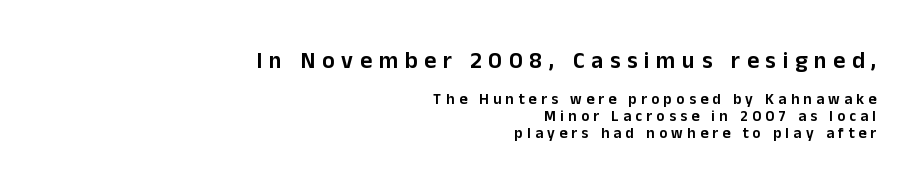
{"italic": "no", "underline": "no", "align": "right", "line_spacing": "tight", "line_spacing_ratio": 1.12, "letter_spacing": "wide", "letter_spacing_em": 0.29, "larger_block": "first", "size_ratio": 1.53, "glyph_px": 23}
